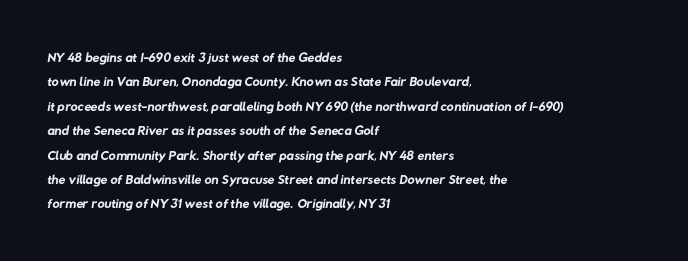
Which margin do the lines hug? The left one — the right edge is uneven. The letters sit at their default tracking, neither squeezed nor spread. The area under the type is left untouched. These glyphs show unthickened strokes, regular width or finer.
